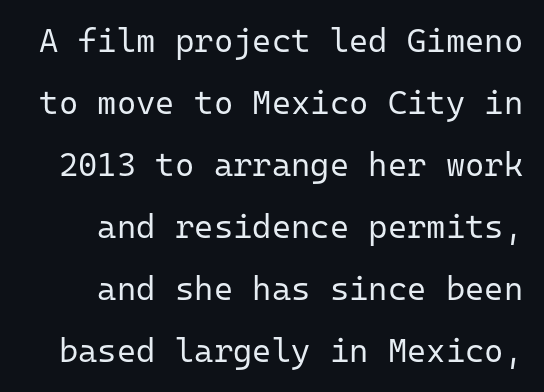
The image shows 33 px regular-weight sans-serif type, upright, monospaced; set right-aligned, line spacing 1.88x, normal letter spacing, not underlined; low stroke contrast and a medium x-height.
